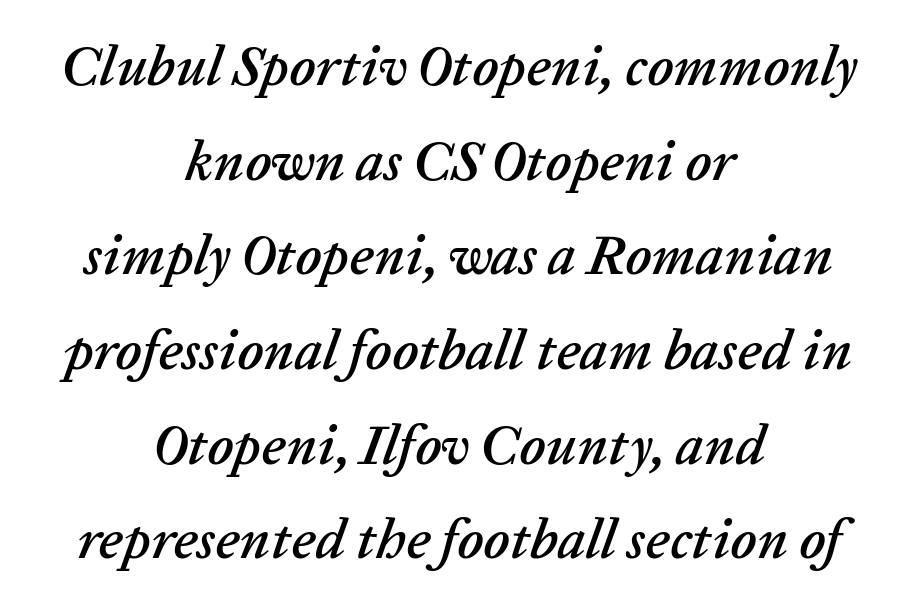
The image shows 56 px text type, italic (leaning right); set centered, normal line spacing (1.69x), normal letter spacing, not underlined; low stroke contrast and a medium x-height.
